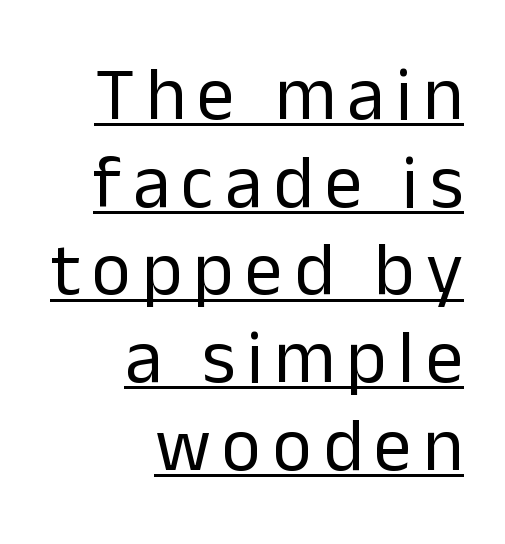
The rag falls on the left side of this text block. The strokes carry an ordinary text weight at most. The rendering uses natural spacing where letterforms have individual widths. If you drew a line through each stem, it would be perfectly vertical. Letterform terminals end flat and unadorned throughout the passage. A typographer would call this underscored text.
